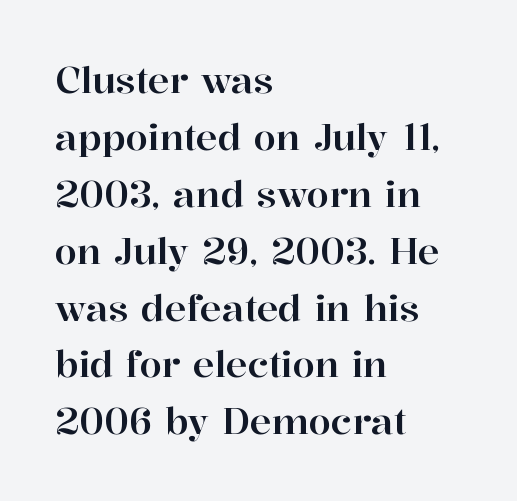
Tracking value appears to be zero — textbook default spacing. The setting favours the left margin, as ordinary paragraphs usually do. Each new line begins a customary step beneath the previous one. Every stem runs plumb, perpendicular to the baseline. Honestly, there is no underline to notice here at all.
